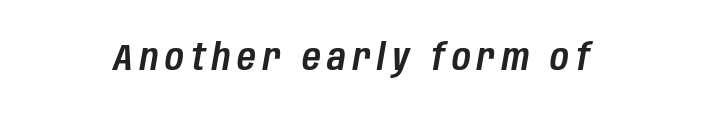
Lines of text with bare space underneath. The rendering applies a slant to the glyphs. Think of a printed novel: that variable character pitch is what you see here.
